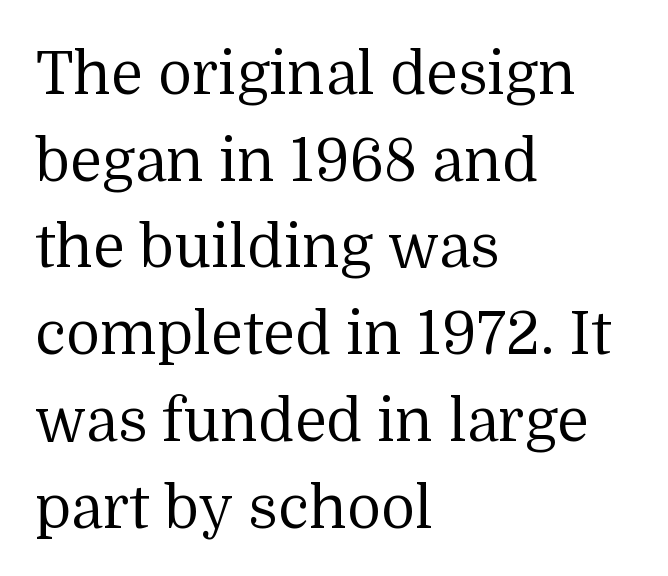
{"serif": "yes", "italic": "no", "bold": "no", "weight": "regular", "width": "normal", "stroke_contrast": "medium", "x_height": "medium", "monospaced": "no", "underline": "no", "align": "left", "line_spacing": "normal", "line_spacing_ratio": 1.47, "letter_spacing": "normal", "letter_spacing_em": 0.0, "glyph_px": 59}
